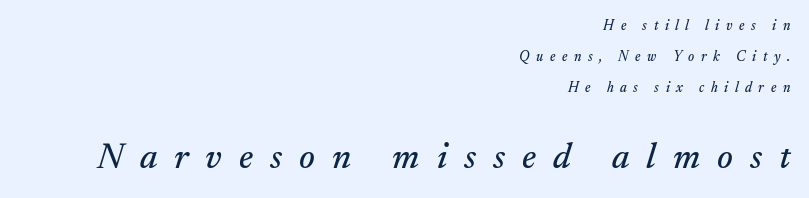
{"serif": "yes", "italic": "yes", "lean": "right", "slant_degrees": 17, "width": "normal", "stroke_contrast": "medium", "x_height": "small", "monospaced": "no", "underline": "no", "align": "right", "line_spacing": "loose", "line_spacing_ratio": 2.23, "letter_spacing": "wide", "letter_spacing_em": 0.47, "larger_block": "second", "size_ratio": 2.57, "glyph_px": 36}
